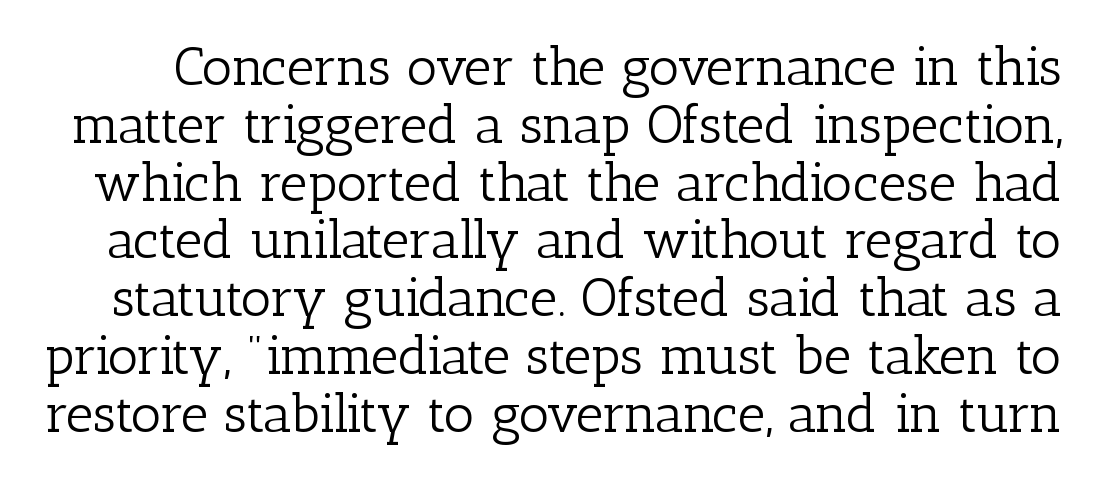
Upright lettering throughout. What kind of face is this? One with serifs. Each row of text sits above clean, open space. Compared with a typical body face, this is equally light or lighter still.
